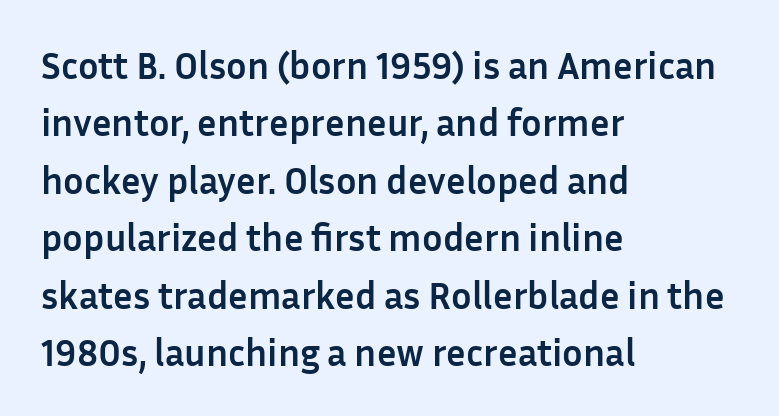
{"serif": "no", "italic": "no", "bold": "yes", "weight": "semibold", "width": "normal", "stroke_contrast": "low", "x_height": "medium", "monospaced": "no", "underline": "no", "align": "left", "line_spacing": "normal", "line_spacing_ratio": 1.51, "letter_spacing": "normal", "letter_spacing_em": 0.0, "glyph_px": 38}
